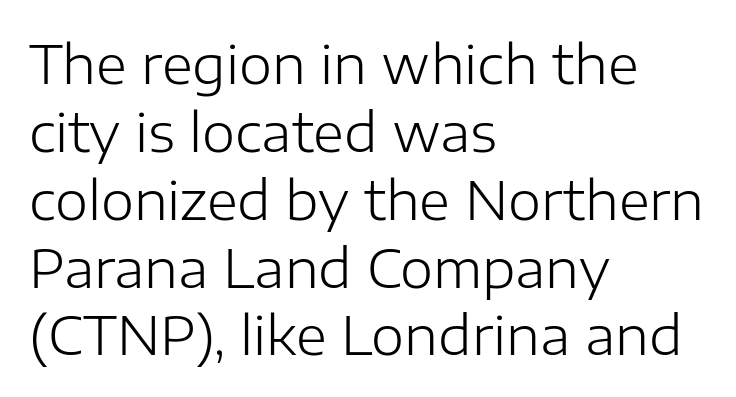
{"serif": "no", "italic": "no", "bold": "no", "weight": "light", "width": "normal", "stroke_contrast": "low", "x_height": "medium", "monospaced": "no", "underline": "no", "align": "left", "line_spacing": "normal", "line_spacing_ratio": 1.28, "letter_spacing": "normal", "letter_spacing_em": 0.0, "glyph_px": 53}
